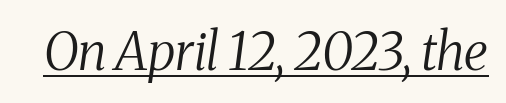
{"serif": "yes", "italic": "yes", "lean": "right", "slant_degrees": 8, "bold": "no", "weight": "regular", "width": "condensed", "stroke_contrast": "medium", "x_height": "medium", "monospaced": "no", "underline": "yes", "letter_spacing": "normal", "letter_spacing_em": 0.0, "glyph_px": 52}
